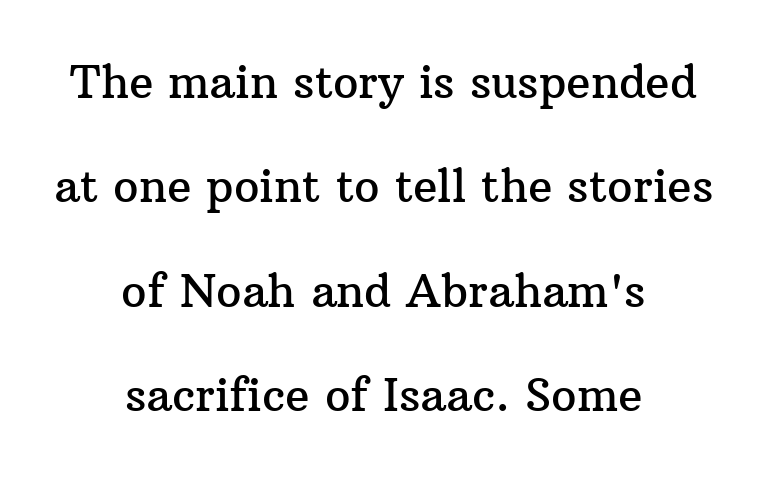
{"serif": "yes", "italic": "no", "width": "normal", "stroke_contrast": "medium", "x_height": "medium", "monospaced": "no", "underline": "no", "align": "center", "line_spacing": "loose", "line_spacing_ratio": 2.32, "letter_spacing": "normal", "letter_spacing_em": 0.0, "glyph_px": 45}
